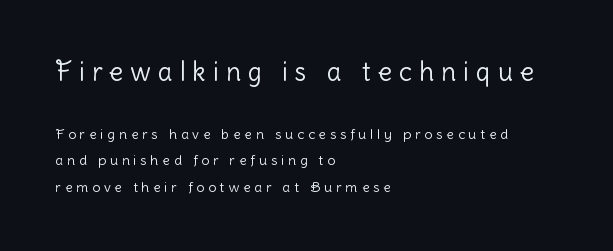
{"italic": "no", "bold": "no", "underline": "no", "align": "left", "line_spacing_ratio": 1.89, "letter_spacing": "wide", "letter_spacing_em": 0.27, "larger_block": "first", "size_ratio": 1.86, "glyph_px": 26}
